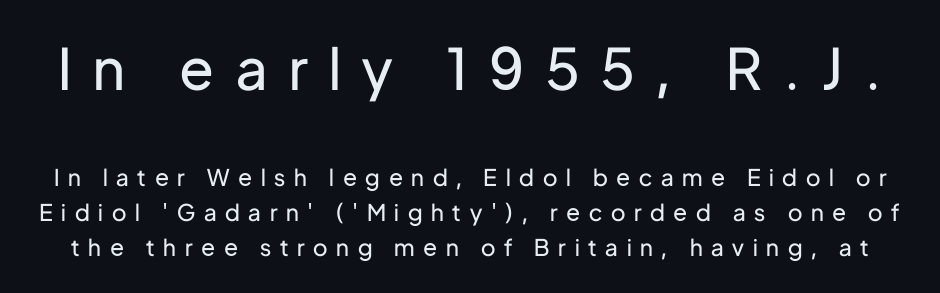
Q: Is the text bold? A: No.
Q: Is the text italic (slanted)? A: No, it is upright.
Q: Is the typeface a serif or a sans-serif typeface? A: Sans-serif.
Q: Is the text underlined? A: No.
Q: Is the spacing between letters normal or unusually wide? A: Unusually wide.
Q: Is the spacing between lines tight, normal or loose? A: Normal.
Q: Which block of text is set in a larger size, the first (top) or the second (bottom)? A: The first (top) one.
Q: Width (condensed, normal, or wide)? A: Normal.
Q: Stroke contrast? A: Low.
Q: x-height? A: Medium.
Q: Monospaced? A: No.
